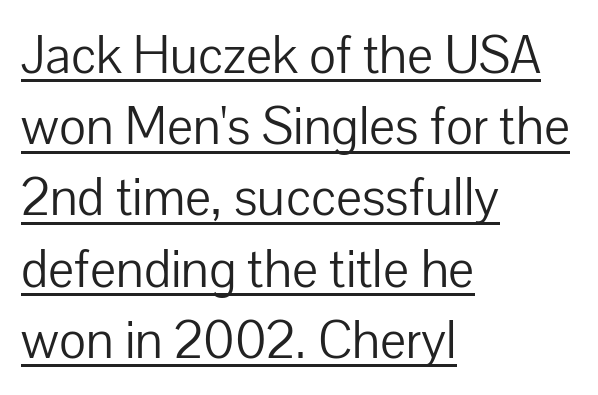
Vertically, the passage feels balanced, rows spaced as you'd expect. Here the glyphs are tracked normally, forming tight word shapes. This rendering features underlined lettering. The letters look calm and open, with moderate or lighter stems. These lines are rendered in a variable-pitch font. Nope, not italic — everything's standing straight.
